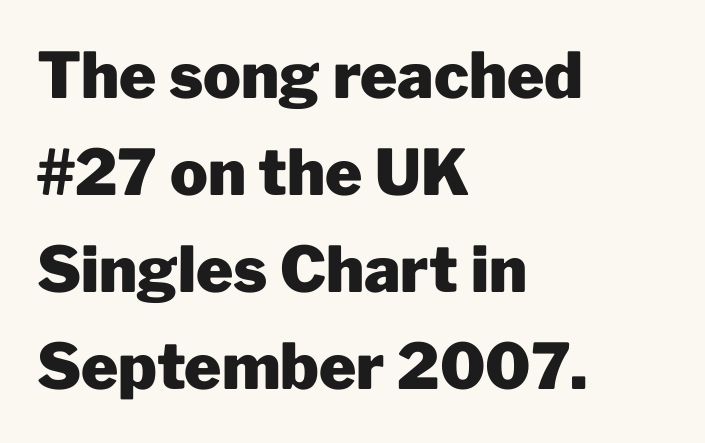
Q: Is the text bold? A: Yes.
Q: Is the text italic (slanted)? A: No, it is upright.
Q: Is the typeface a serif or a sans-serif typeface? A: Sans-serif.
Q: Is the text underlined? A: No.
Q: How is the paragraph aligned? A: Left-aligned.
Q: Is the spacing between letters normal or unusually wide? A: Normal.
Q: Is the spacing between lines tight, normal or loose? A: Normal.
Q: Width (condensed, normal, or wide)? A: Normal.
Q: Stroke contrast? A: Low.
Q: x-height? A: Medium.
Q: Monospaced? A: No.
